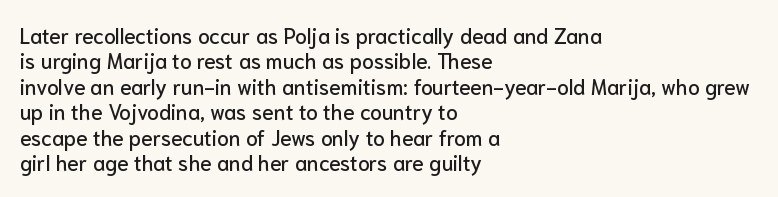
{"italic": "no", "underline": "no", "align": "left", "line_spacing_ratio": 1.21, "letter_spacing": "normal", "letter_spacing_em": 0.0, "glyph_px": 21}
